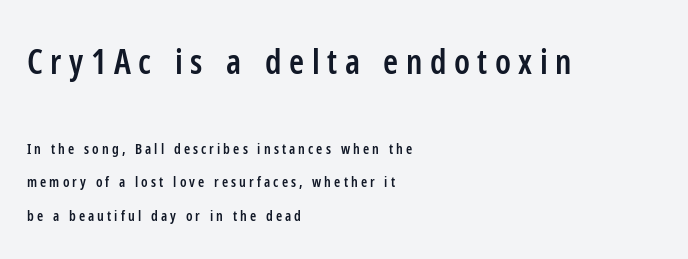
Line spacing here is loose. Horizontal alignment here is leftward, the default for most running prose. A typesetter would label this face a sans. The passage shown is typed in a proportional face where columns would drift.
